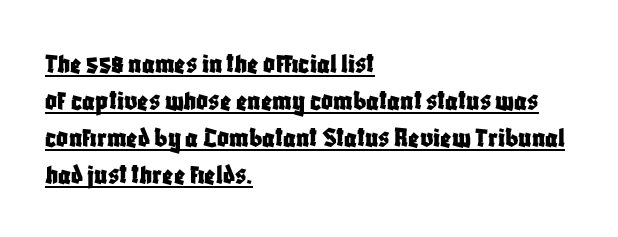
Check where the strokes stop: nothing finishes them off — pure sans. Students, observe: this is what conventionally led text looks like. Letter spacing: default. This sample has the flowing, uneven cadence of proportional lettering. Compared with undecorated copy, this sample adds a rule below the words.
